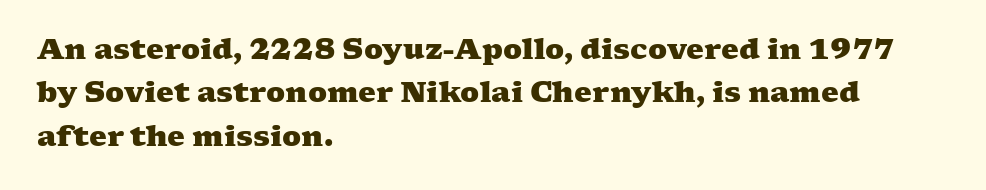
Q: Is the text bold? A: Yes.
Q: Is the typeface a serif or a sans-serif typeface? A: Serif.
Q: Is the text underlined? A: No.
Q: How is the paragraph aligned? A: Left-aligned.
Q: Is the spacing between letters normal or unusually wide? A: Normal.
Q: Is the spacing between lines tight, normal or loose? A: Normal.
Q: Width (condensed, normal, or wide)? A: Wide.
Q: Stroke contrast? A: Medium.
Q: x-height? A: Medium.
Q: Monospaced? A: No.
